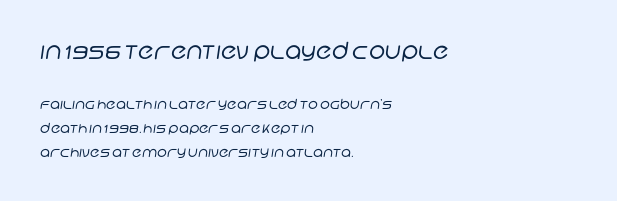
The image shows 23 px text type; set left-aligned, normal line spacing (1.7x), normal letter spacing, not underlined; the first (top) block is 1.64x larger.
